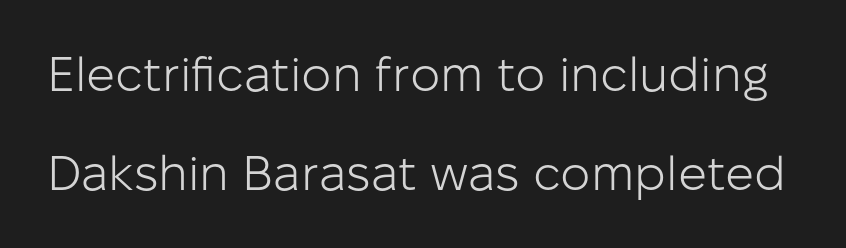
The area under the type is left untouched. Do the characters align in a grid? No, the font is proportional. Successive baselines arrive slowly, with a big drop between each. The designer went with a sans here, leaving each stem footless. Stem width sits at or under what a default text font uses. Does the lettering tilt? It doesn't — this is upright.
